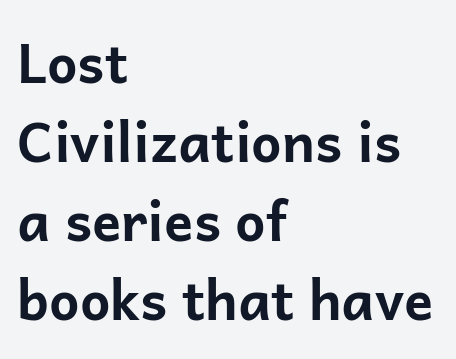
{"serif": "no", "italic": "no", "bold": "yes", "weight": "bold", "width": "normal", "stroke_contrast": "low", "x_height": "medium", "monospaced": "no", "underline": "no", "align": "left", "line_spacing": "normal", "line_spacing_ratio": 1.46, "letter_spacing": "normal", "letter_spacing_em": 0.0, "glyph_px": 54}
